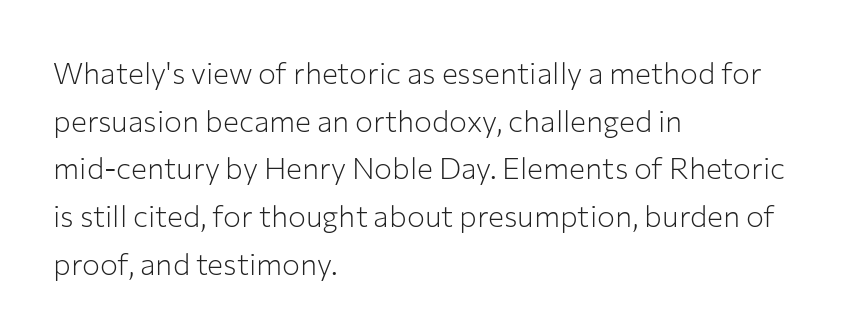
{"serif": "no", "italic": "no", "bold": "no", "weight": "light", "width": "normal", "stroke_contrast": "low", "x_height": "medium", "monospaced": "no", "underline": "no", "align": "left", "line_spacing": "normal", "line_spacing_ratio": 1.59, "letter_spacing": "normal", "letter_spacing_em": 0.0, "glyph_px": 30}
